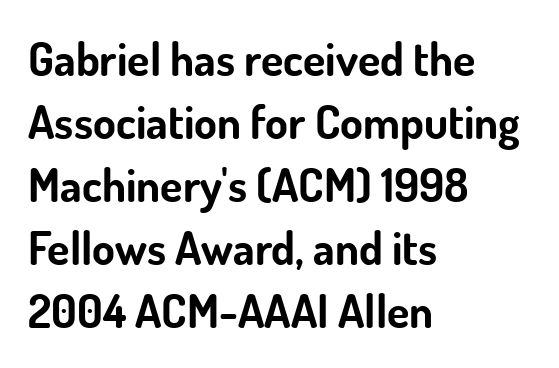
{"serif": "no", "italic": "no", "bold": "yes", "weight": "bold", "width": "normal", "stroke_contrast": "low", "x_height": "small", "monospaced": "no", "underline": "no", "align": "left", "line_spacing": "normal", "line_spacing_ratio": 1.37, "letter_spacing": "normal", "letter_spacing_em": 0.0, "glyph_px": 46}
